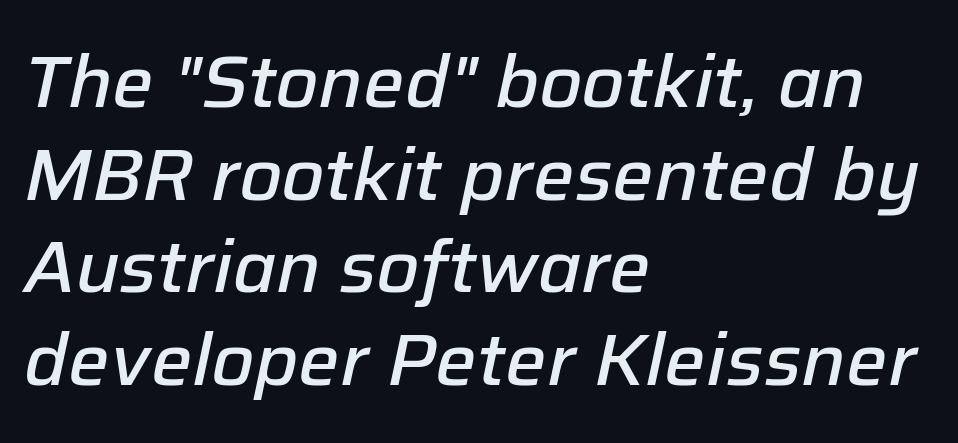
{"italic": "yes", "lean": "right", "slant_degrees": 12, "bold": "semi", "weight": "semibold", "width": "normal", "stroke_contrast": "low", "x_height": "medium", "monospaced": "no", "underline": "no", "align": "left", "line_spacing": "normal", "line_spacing_ratio": 1.27, "letter_spacing": "normal", "letter_spacing_em": 0.0, "glyph_px": 73}
